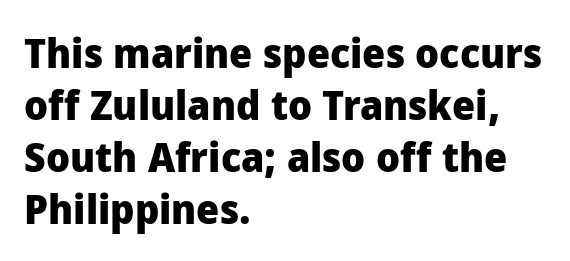
The image shows 41 px heavy sans-serif type, upright; set left-aligned, normal line spacing (1.27x), normal letter spacing, not underlined; low stroke contrast and a medium x-height.
